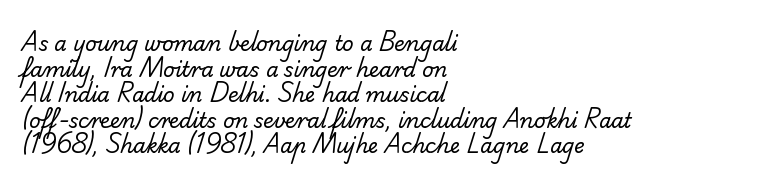
Q: Is the text bold? A: No.
Q: Is the text underlined? A: No.
Q: How is the paragraph aligned? A: Left-aligned.
Q: Is the spacing between letters normal or unusually wide? A: Normal.
Q: Is the spacing between lines tight, normal or loose? A: Normal.
